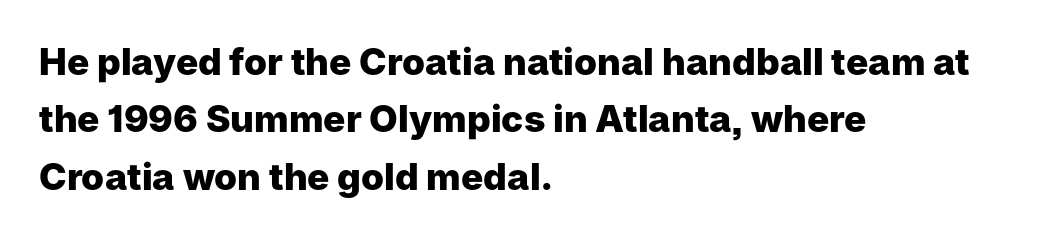
{"serif": "no", "italic": "no", "bold": "yes", "weight": "heavy", "width": "normal", "stroke_contrast": "low", "x_height": "medium", "monospaced": "no", "underline": "no", "align": "left", "line_spacing": "normal", "line_spacing_ratio": 1.55, "letter_spacing": "normal", "letter_spacing_em": 0.0, "glyph_px": 37}
